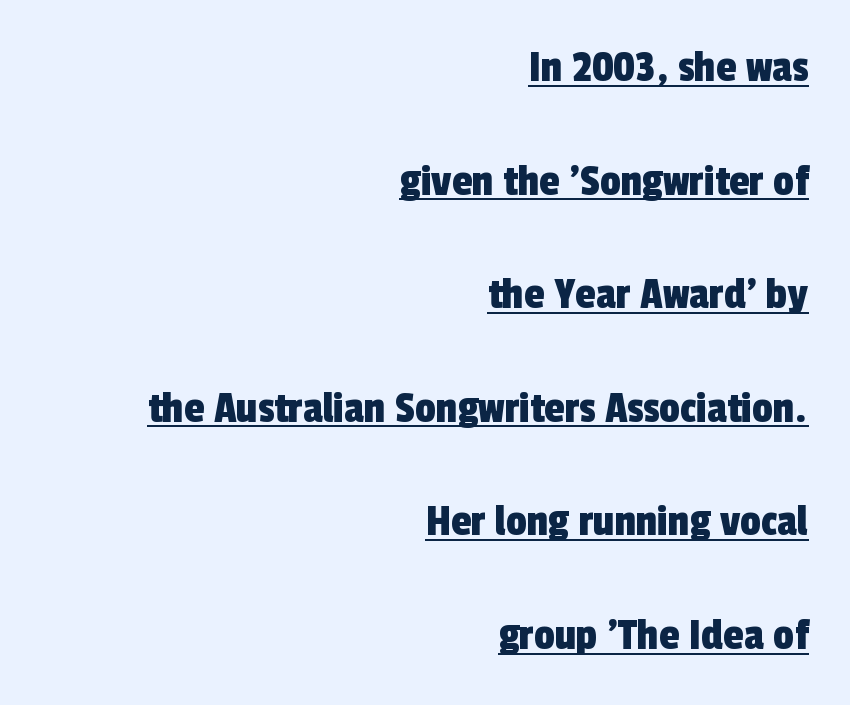
The image shows 46 px condensed sans-serif type; set right-aligned, loose line spacing (2.47x), normal letter spacing, underlined; a medium x-height.
